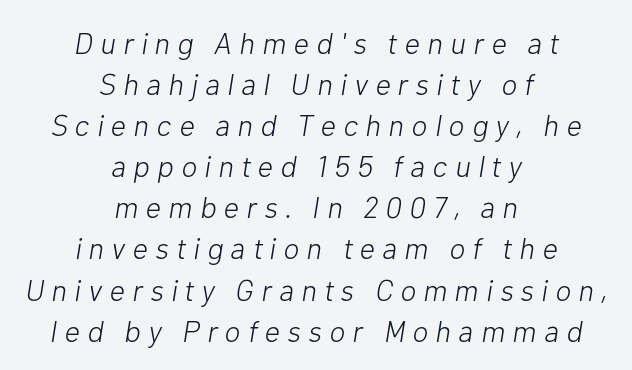
The image shows 30 px light type, italic (leaning right); set centered, normal line spacing (1.37x), unusually wide letter spacing (+0.25 em), not underlined; low stroke contrast and a medium x-height.
